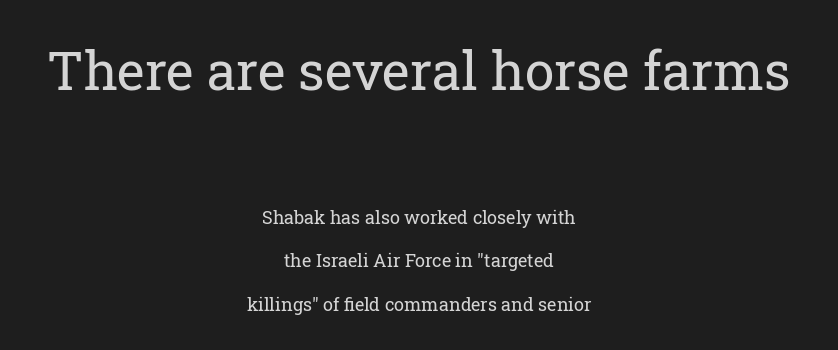
Q: Is the text bold? A: No.
Q: Is the text italic (slanted)? A: No, it is upright.
Q: Is the typeface a serif or a sans-serif typeface? A: Serif.
Q: Is the text underlined? A: No.
Q: How is the paragraph aligned? A: Centered.
Q: Is the spacing between letters normal or unusually wide? A: Normal.
Q: Is the spacing between lines tight, normal or loose? A: Loose.
Q: Which block of text is set in a larger size, the first (top) or the second (bottom)? A: The first (top) one.
Q: Width (condensed, normal, or wide)? A: Normal.
Q: Stroke contrast? A: Low.
Q: x-height? A: Medium.
Q: Monospaced? A: No.
